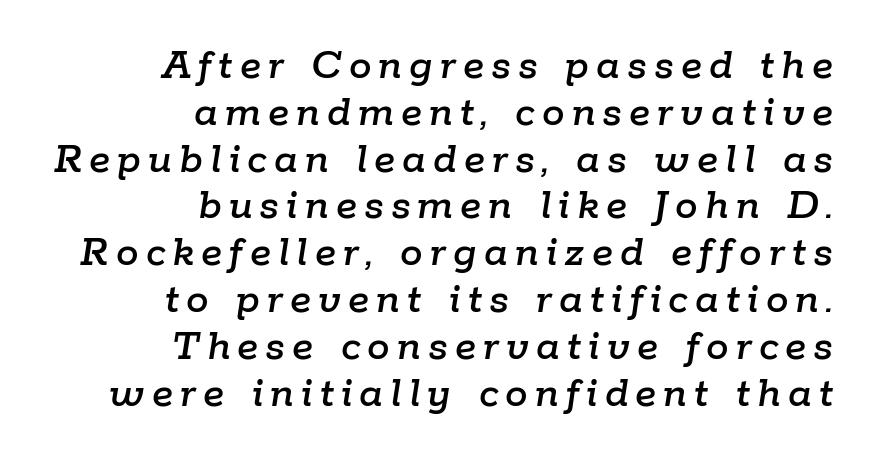
Quick note: italic. Right-aligned paragraph, ragged on the left. You could not count columns in this text — the font is proportionally spaced. The baseline area is clear.
